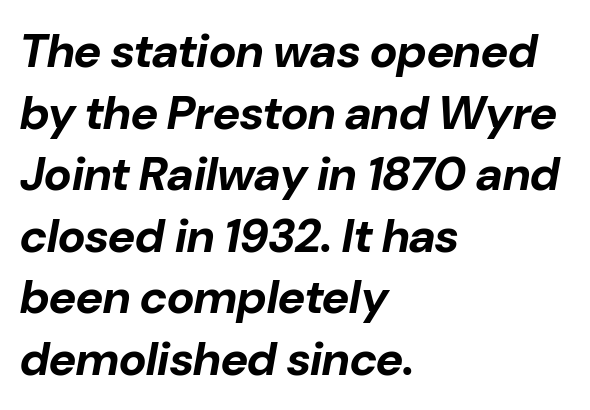
{"italic": "yes", "lean": "right", "slant_degrees": 10, "bold": "yes", "weight": "bold", "width": "normal", "stroke_contrast": "low", "x_height": "medium", "monospaced": "no", "underline": "no", "align": "left", "line_spacing": "normal", "line_spacing_ratio": 1.31, "letter_spacing": "normal", "letter_spacing_em": 0.0, "glyph_px": 47}
